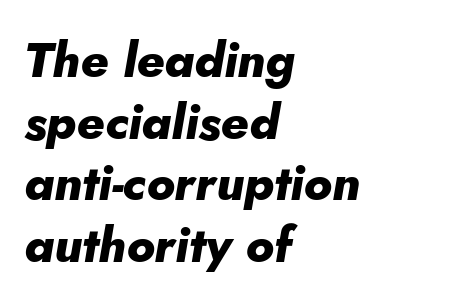
The image shows 49 px heavy type, italic (leaning right); set left-aligned, normal line spacing (1.26x), normal letter spacing, not underlined; low stroke contrast and a small x-height.
